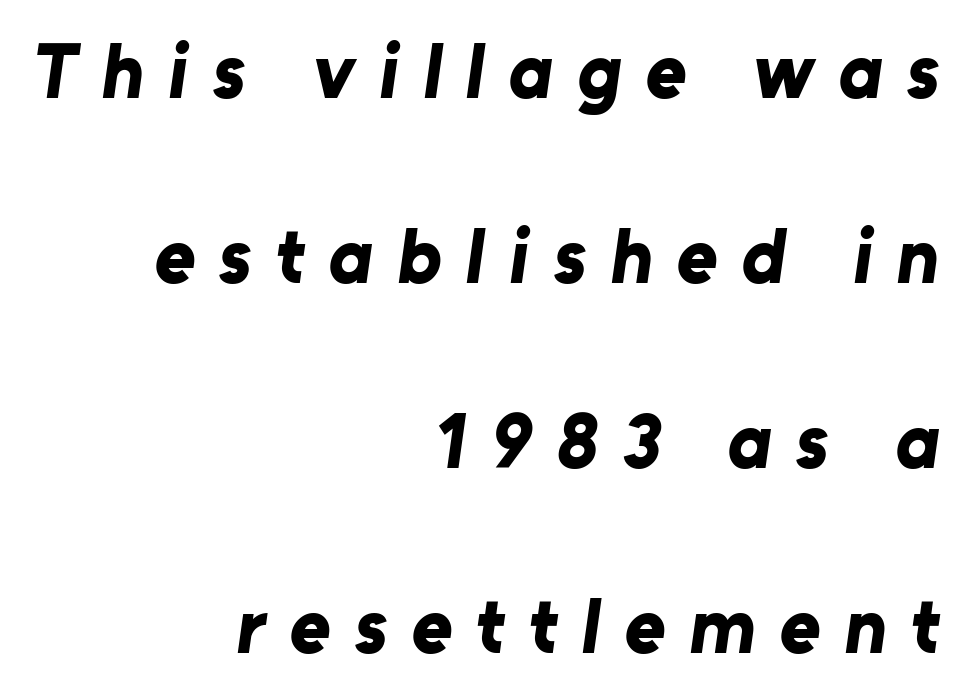
Q: Is the text bold? A: Yes.
Q: Is the typeface a serif or a sans-serif typeface? A: Sans-serif.
Q: Is the text underlined? A: No.
Q: How is the paragraph aligned? A: Right-aligned.
Q: Is the spacing between letters normal or unusually wide? A: Unusually wide.
Q: Is the spacing between lines tight, normal or loose? A: Loose.
Q: Width (condensed, normal, or wide)? A: Normal.
Q: Stroke contrast? A: Low.
Q: x-height? A: Medium.
Q: Monospaced? A: No.
